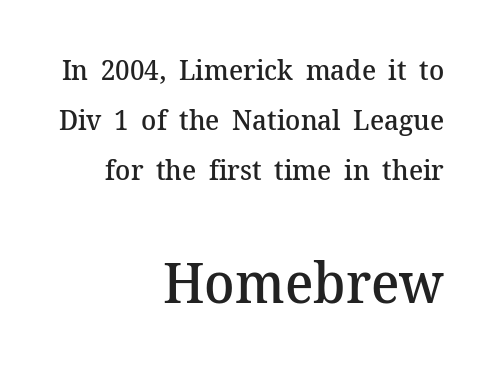
Q: Is the text bold? A: Semi-bold.
Q: Is the text italic (slanted)? A: No, it is upright.
Q: Is the typeface a serif or a sans-serif typeface? A: Serif.
Q: Is the text underlined? A: No.
Q: How is the paragraph aligned? A: Right-aligned.
Q: Is the spacing between letters normal or unusually wide? A: Normal.
Q: Which block of text is set in a larger size, the first (top) or the second (bottom)? A: The second (bottom) one.
Q: Width (condensed, normal, or wide)? A: Normal.
Q: Stroke contrast? A: Medium.
Q: x-height? A: Medium.
Q: Monospaced? A: No.
